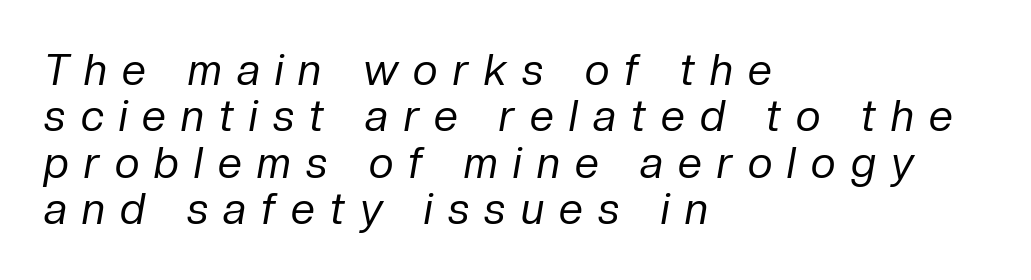
Underline: absent. The letterforms sit at book weight or below. This sample is left-justified, so line endings fall wherever the words run out. This rendering widens character spacing well past its baseline value.
